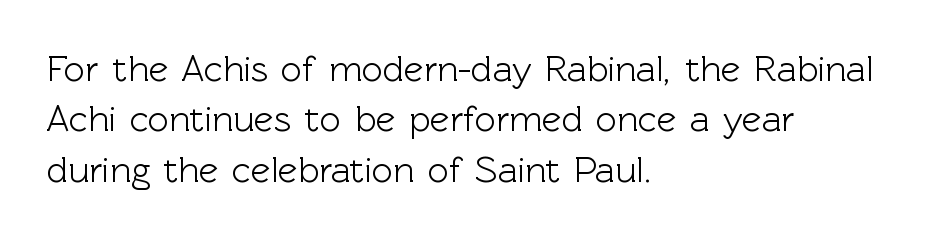
{"serif": "no", "italic": "no", "width": "normal", "x_height": "medium", "monospaced": "no", "underline": "no", "align": "left", "line_spacing": "normal", "line_spacing_ratio": 1.36, "letter_spacing": "normal", "letter_spacing_em": 0.0, "glyph_px": 37}
